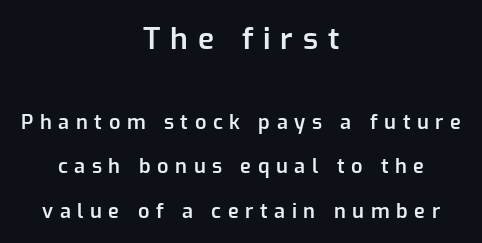
{"serif": "no", "italic": "no", "bold": "semi", "weight": "semibold", "width": "normal", "stroke_contrast": "low", "x_height": "medium", "monospaced": "no", "underline": "no", "align": "center", "line_spacing": "loose", "line_spacing_ratio": 2.21, "letter_spacing": "wide", "letter_spacing_em": 0.33, "larger_block": "first", "size_ratio": 1.5, "glyph_px": 30}
